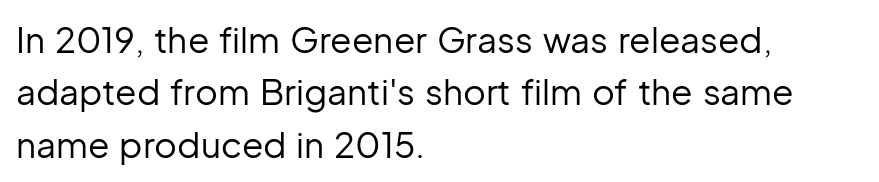
{"serif": "no", "italic": "no", "bold": "no", "weight": "regular", "width": "normal", "stroke_contrast": "low", "x_height": "medium", "monospaced": "no", "underline": "no", "align": "left", "line_spacing": "normal", "line_spacing_ratio": 1.5, "letter_spacing": "normal", "letter_spacing_em": 0.0, "glyph_px": 35}
